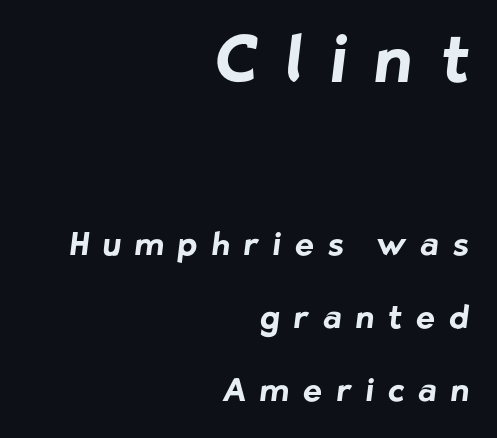
Each letter's strokes conclude bluntly, with no projecting serifs. Typographic density is high because the face is bold. Observe the wide spacing: letters keep a clear distance from each other. In CSS terms this would be text-align: right. Here the designer chose a conventional face with non-uniform glyph widths.
